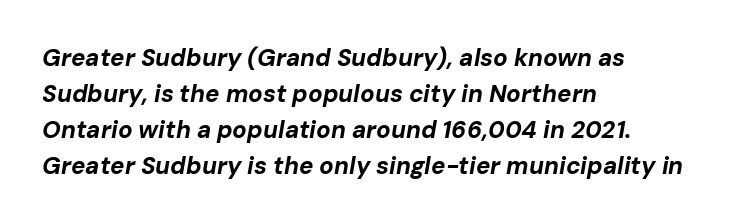
The image shows 24 px bold type, italic (leaning right); set left-aligned, normal line spacing (1.5x), normal letter spacing, not underlined.
